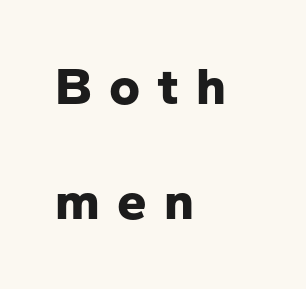
The image shows 53 px bold sans-serif type, upright; set left-aligned, loose line spacing (2.17x), unusually wide letter spacing (+0.32 em), not underlined; low stroke contrast and a medium x-height.
